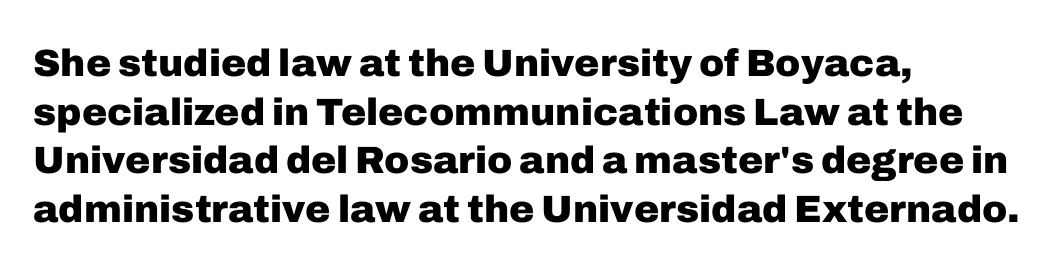
Regarding leading, the lines here are spaced in the standard way. The letters stand straight up with perfectly vertical stems. Glance below the letters and you will spot only blank space. The passage is arranged the way most books set body copy — flush left.
